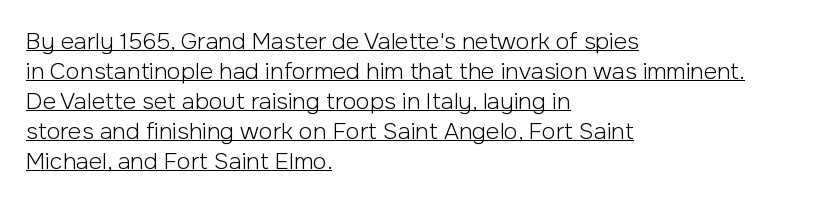
{"italic": "no", "bold": "no", "underline": "yes", "align": "left", "line_spacing": "normal", "line_spacing_ratio": 1.3, "letter_spacing": "normal", "letter_spacing_em": 0.0, "glyph_px": 23}
